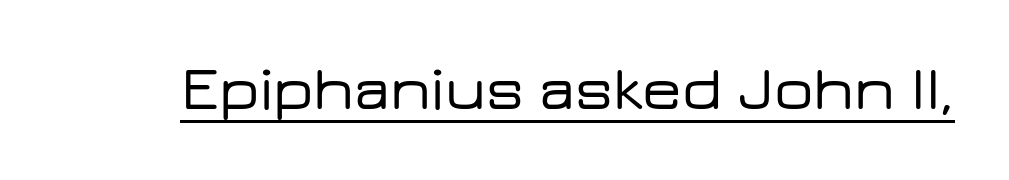
Q: Is the text italic (slanted)? A: No, it is upright.
Q: Is the typeface a serif or a sans-serif typeface? A: Sans-serif.
Q: Is the text underlined? A: Yes.
Q: Is the spacing between letters normal or unusually wide? A: Normal.
Q: Width (condensed, normal, or wide)? A: Wide.
Q: Stroke contrast? A: Low.
Q: x-height? A: Medium.
Q: Monospaced? A: No.
